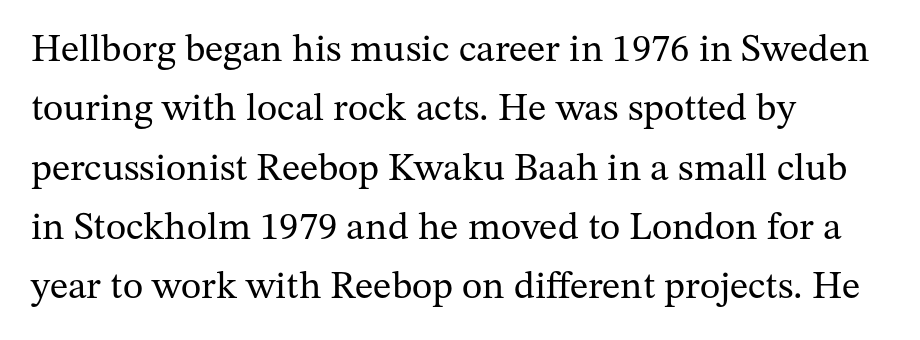
The image shows 39 px regular-weight serif type, upright; set left-aligned, normal line spacing (1.52x), normal letter spacing, not underlined; medium stroke contrast and a medium x-height.
